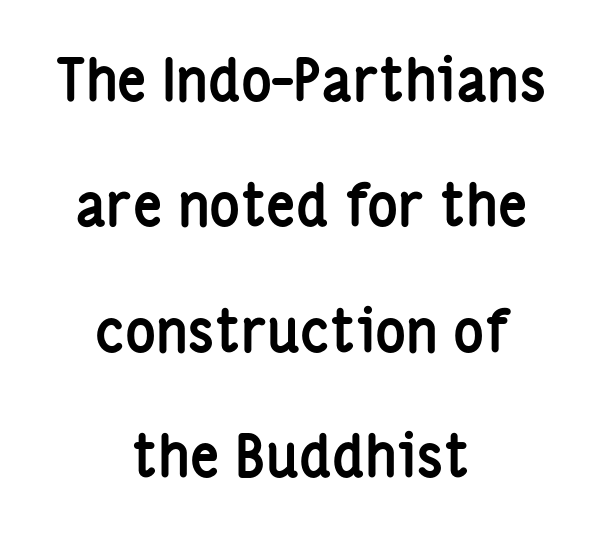
{"serif": "no", "italic": "no", "bold": "yes", "weight": "semibold", "width": "condensed", "stroke_contrast": "low", "x_height": "medium", "monospaced": "no", "underline": "no", "align": "center", "line_spacing": "loose", "line_spacing_ratio": 2.16, "letter_spacing": "normal", "letter_spacing_em": 0.0, "glyph_px": 58}
